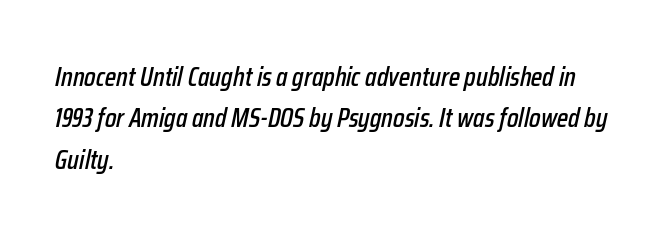
Any mark beneath the type? The region is blank. Nobody touched the tracking dial on this one. Horizontally, the lines are justified to the leading edge only. Style check: oblique. A typesetter would call this leading conventional body-copy spacing.
